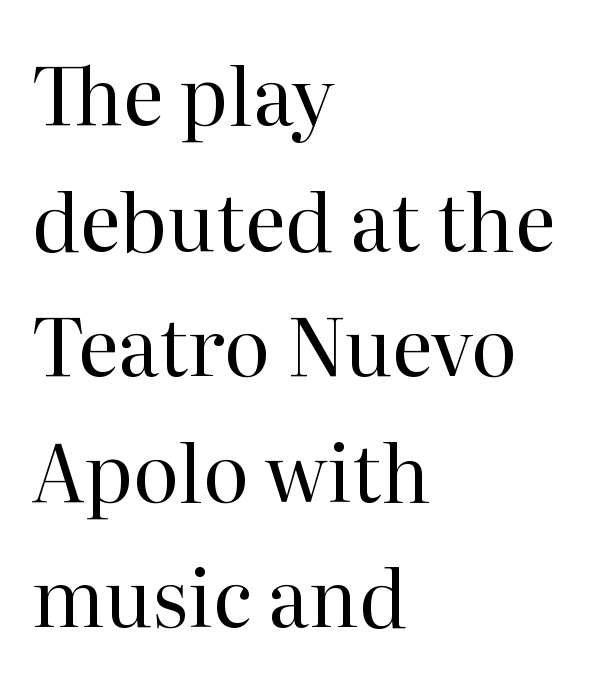
{"serif": "yes", "italic": "no", "bold": "no", "weight": "regular", "width": "normal", "stroke_contrast": "high", "x_height": "medium", "monospaced": "no", "underline": "no", "align": "left", "line_spacing": "normal", "line_spacing_ratio": 1.59, "letter_spacing": "normal", "letter_spacing_em": 0.0, "glyph_px": 79}
